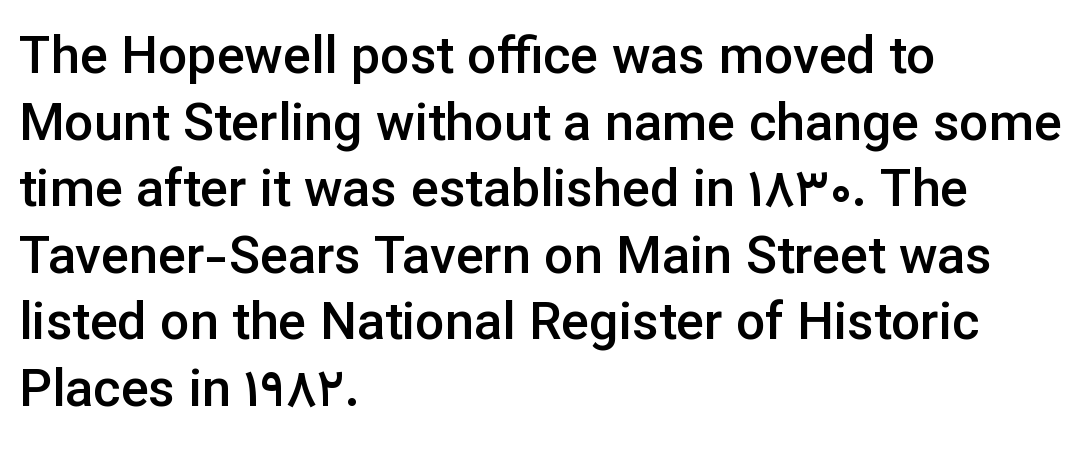
Leading matches the norm, producing a regular column. Underlining? Definitely not there. The letters are semibold — heavier than regular but short of a full bold. The font family rendered here belongs to the sans-serif group.
